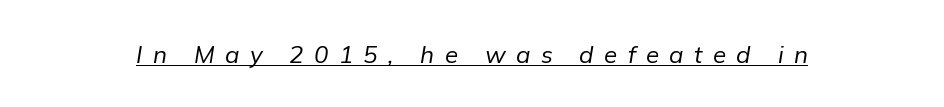
Is the letter spacing exaggerated? Yes — the characters are pushed far apart. The words here are underlined. The strokes carry an ordinary text weight at most. Yep, that's italic — everything's leaning.
